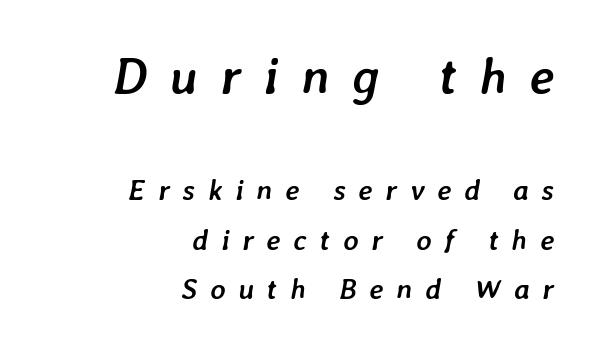
Compared with an ordinary text face, these strokes are far heavier — a full bold. Students, note that the glyphs here are deliberately spaced far apart. The font's italic variant was chosen for this text. The face used here is proportionally spaced, like ordinary book or web type.
